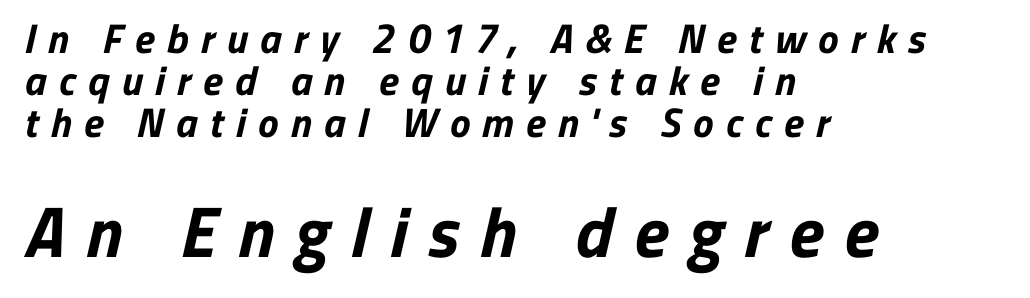
Q: Is the text bold? A: Yes.
Q: Is the typeface a serif or a sans-serif typeface? A: Sans-serif.
Q: Is the text underlined? A: No.
Q: How is the paragraph aligned? A: Left-aligned.
Q: Is the spacing between letters normal or unusually wide? A: Unusually wide.
Q: Is the spacing between lines tight, normal or loose? A: Tight.
Q: Which block of text is set in a larger size, the first (top) or the second (bottom)? A: The second (bottom) one.
Q: Width (condensed, normal, or wide)? A: Normal.
Q: Stroke contrast? A: Low.
Q: x-height? A: Medium.
Q: Monospaced? A: No.
